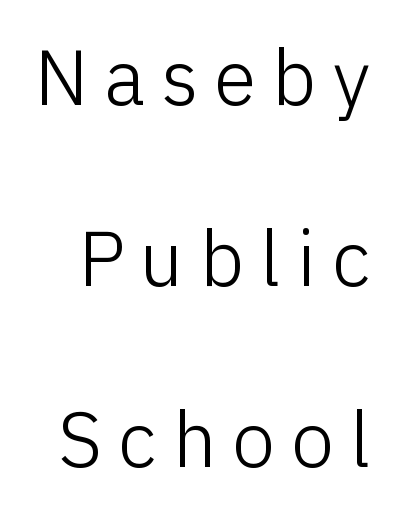
The axis of the letterforms is exactly vertical. Weight: not bold — regular or lighter. Clear beneath every line of the passage. The passage shown is typed in a proportional face where columns would drift. Rows of type keep a wide berth in the vertical direction. The text was rendered using a sans face with plain stroke endings.
